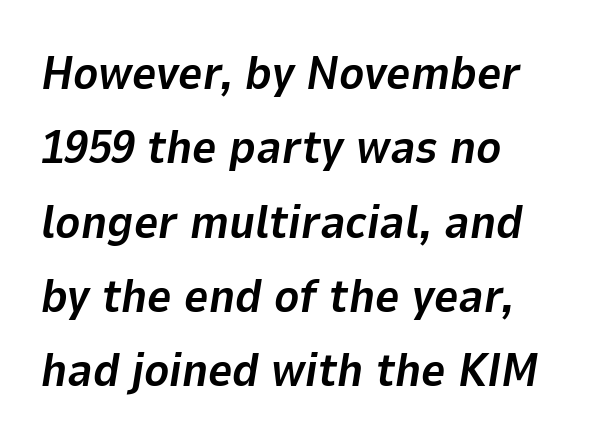
Spacing verdict: proportional, widths tailored to each character. Is the type bold? Yes — the strokes are clearly thick and heavy. Casual observation: everything's shoved over to the left. The strip under each line holds only bare page. The passage shown leans; its letterforms are oblique.
